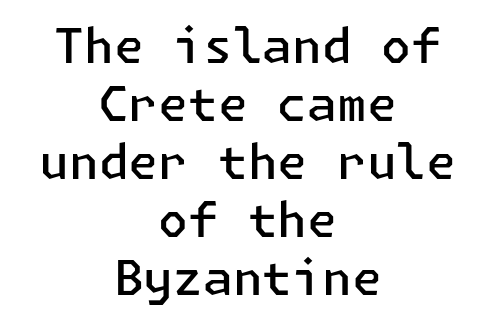
{"serif": "no", "italic": "no", "bold": "semi", "weight": "semibold", "width": "normal", "stroke_contrast": "low", "x_height": "medium", "underline": "no", "align": "center", "line_spacing_ratio": 1.21, "letter_spacing": "normal", "letter_spacing_em": 0.0, "glyph_px": 48}
